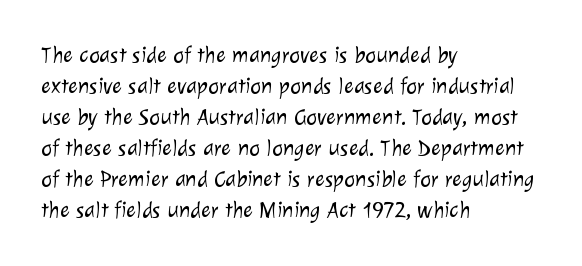
Q: Is the text bold? A: No.
Q: Is the text underlined? A: No.
Q: How is the paragraph aligned? A: Left-aligned.
Q: Is the spacing between letters normal or unusually wide? A: Normal.
Q: Is the spacing between lines tight, normal or loose? A: Normal.
